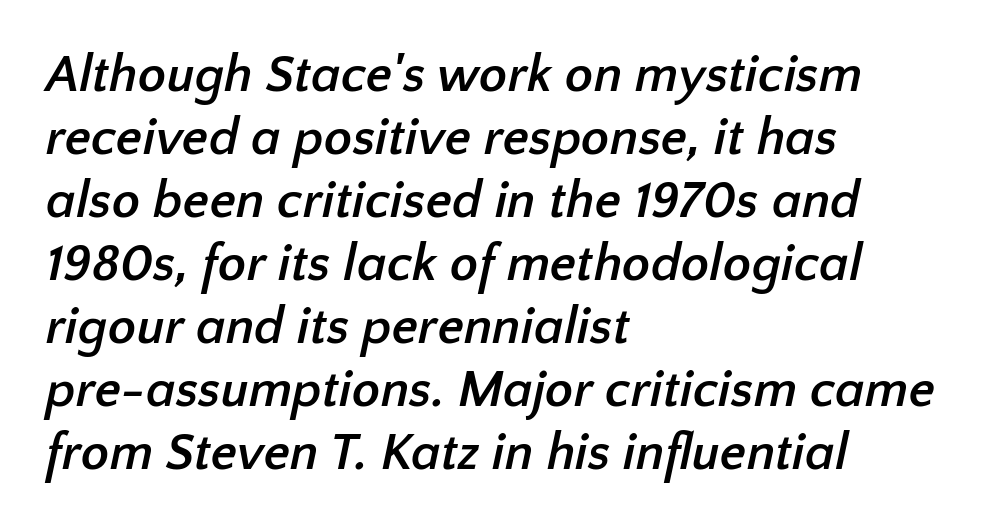
{"serif": "no", "bold": "yes", "weight": "semibold", "width": "normal", "stroke_contrast": "low", "x_height": "medium", "monospaced": "no", "underline": "no", "align": "left", "line_spacing_ratio": 1.21, "letter_spacing": "normal", "letter_spacing_em": 0.0, "glyph_px": 52}
